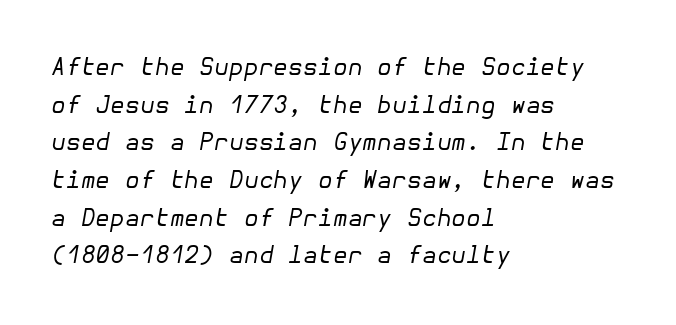
The image shows 24 px text type, italic (leaning right); set left-aligned, normal line spacing (1.57x), normal letter spacing, not underlined.
